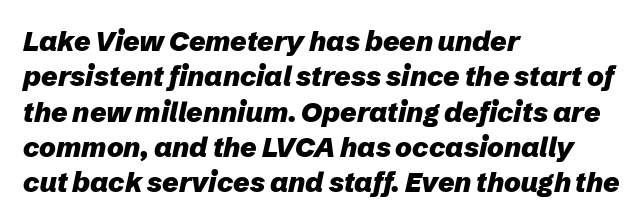
The passage shown is not underscored anywhere. Notice how descenders clear the ascenders below comfortably — that's standard leading. The paragraph has a hard left edge and a soft right edge. Spacing verdict: proportional, widths tailored to each character. The type is set solid horizontally, with unmodified tracking. This sample uses an oblique cut, with every glyph tilted off the vertical.
